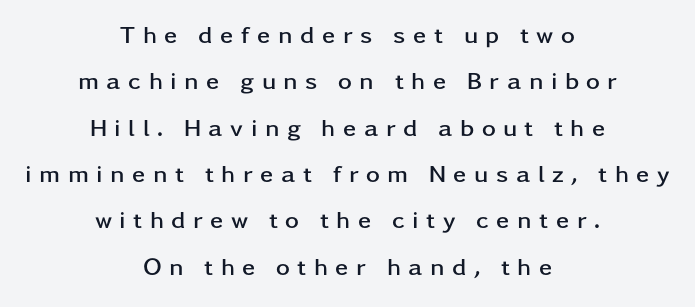
The image shows 24 px bold type, upright; set centered, loose line spacing (1.93x), unusually wide letter spacing (+0.31 em), not underlined.
